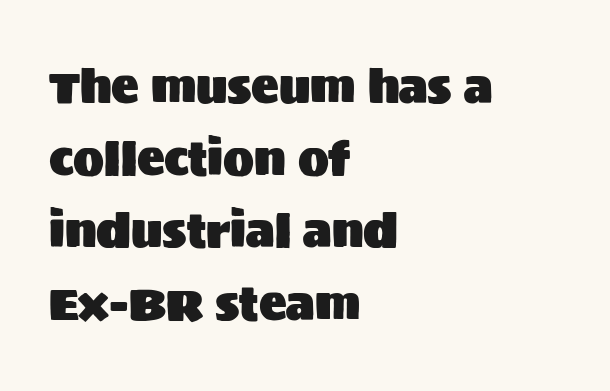
{"serif": "no", "italic": "no", "width": "normal", "stroke_contrast": "medium", "x_height": "large", "monospaced": "no", "underline": "no", "align": "left", "line_spacing": "normal", "line_spacing_ratio": 1.57, "letter_spacing": "normal", "letter_spacing_em": 0.0, "glyph_px": 46}
